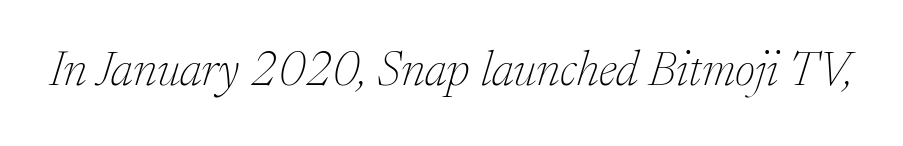
The image shows 49 px thin serif type, italic (leaning right); set normal letter spacing, not underlined; low stroke contrast and a medium x-height.
